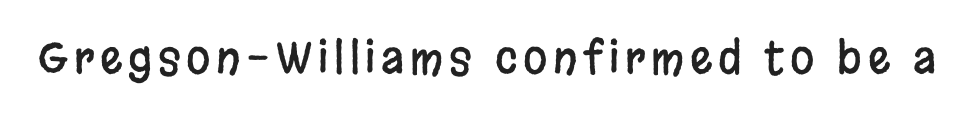
I'd call this a sans setting — the letters go barefoot. Spacing verdict: proportional, widths tailored to each character. The letters stand straight up with perfectly vertical stems. The baseline area is clear.
